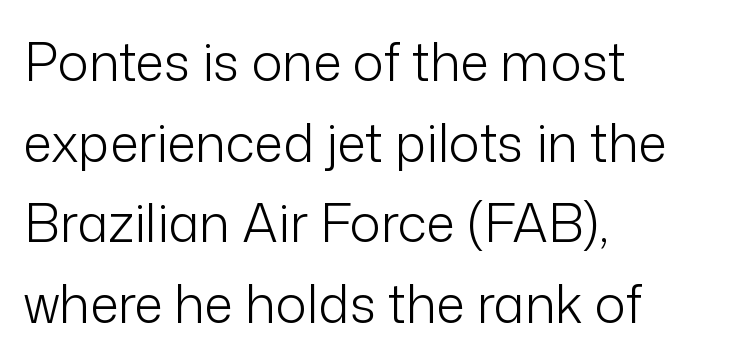
The specimen reads as upright at a glance. Clear beneath every line of the passage. Stroke terminals: plain, sans-serif. This is not heavy type; no bold has been used. These lines are set flush left with a ragged right edge.
